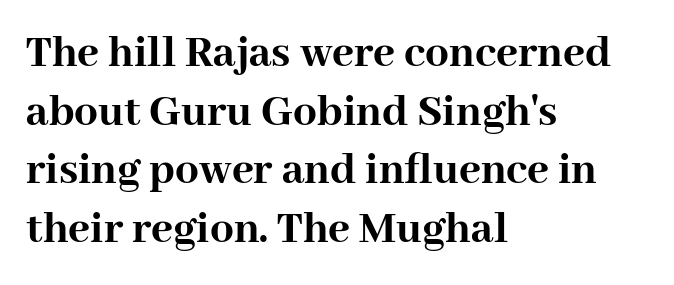
{"serif": "yes", "italic": "no", "bold": "yes", "weight": "semibold", "width": "normal", "stroke_contrast": "high", "x_height": "medium", "monospaced": "no", "underline": "no", "align": "left", "line_spacing": "normal", "line_spacing_ratio": 1.25, "letter_spacing": "normal", "letter_spacing_em": 0.0, "glyph_px": 47}
